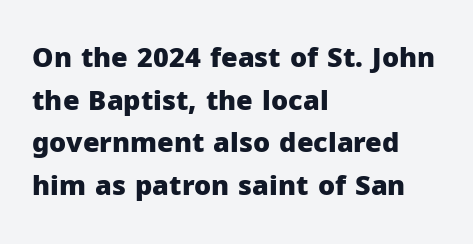
{"italic": "no", "bold": "yes", "underline": "no", "align": "left", "line_spacing": "normal", "line_spacing_ratio": 1.58, "letter_spacing": "normal", "letter_spacing_em": 0.0, "glyph_px": 27}
